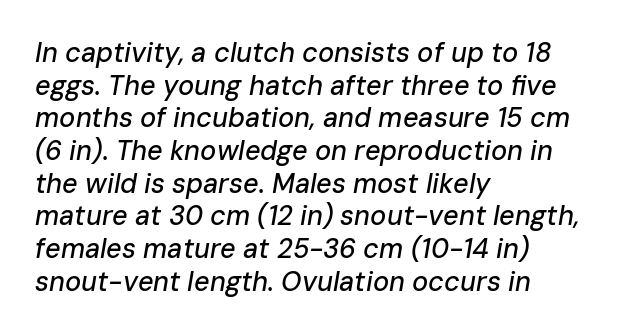
The image shows 27 px text type, italic (leaning right); set left-aligned, line spacing 1.21x, normal letter spacing, not underlined.
